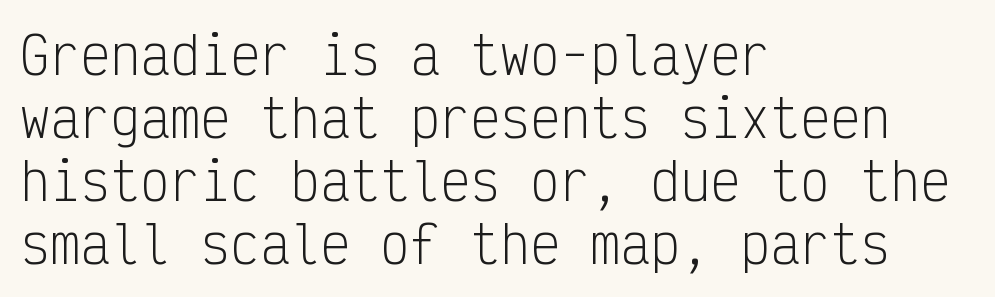
{"serif": "no", "italic": "no", "bold": "no", "weight": "light", "width": "condensed", "stroke_contrast": "low", "x_height": "medium", "monospaced": "yes", "underline": "no", "align": "left", "line_spacing": "normal", "line_spacing_ratio": 1.26, "letter_spacing": "normal", "letter_spacing_em": 0.0, "glyph_px": 50}
